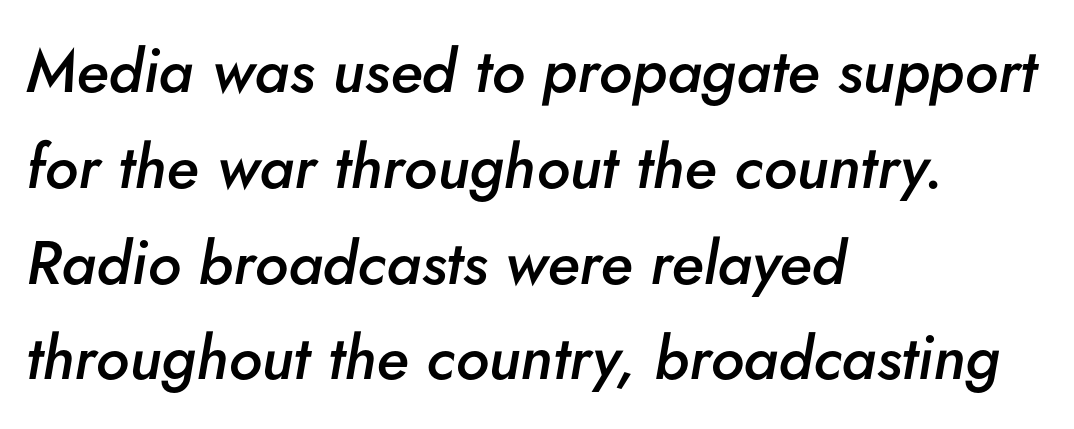
The image shows 61 px semibold type, italic (leaning right); set left-aligned, normal line spacing (1.57x), normal letter spacing, not underlined; low stroke contrast and a small x-height.
